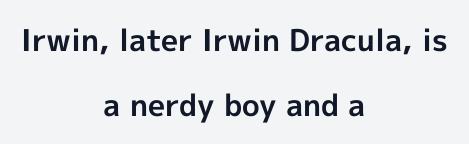
The image shows 30 px bold sans-serif type, upright; set centered, loose line spacing (2.16x), normal letter spacing, not underlined; a medium x-height.
